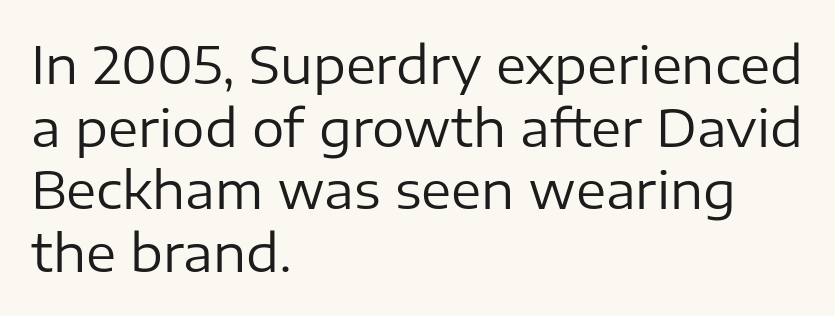
The letters advance in unequal steps, a hallmark of proportional type. The typography opts for an upright posture over an oblique one. The face used here is a sans, in the tradition of grotesques and geometrics. Each word holds together tightly as a unit, with standard inter-letter gaps. Is the type heavy? It reads as light-to-regular instead.
